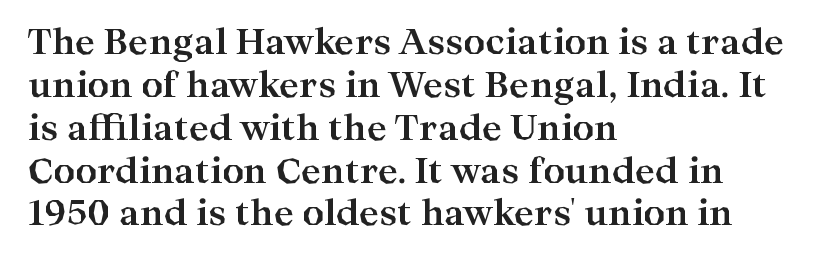
{"serif": "yes", "italic": "no", "bold": "yes", "weight": "bold", "width": "wide", "stroke_contrast": "high", "x_height": "medium", "monospaced": "no", "underline": "no", "align": "left", "line_spacing": "normal", "line_spacing_ratio": 1.26, "letter_spacing": "normal", "letter_spacing_em": 0.0, "glyph_px": 34}
